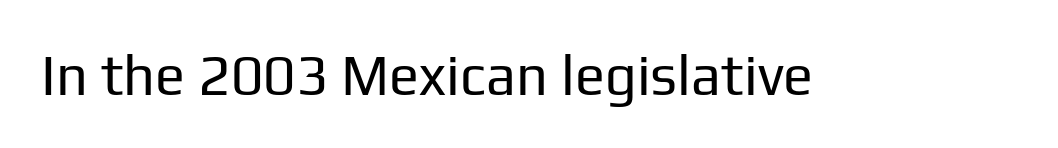
Check where the strokes stop: nothing finishes them off — pure sans. The rendering keeps characters at their native spacing. Lines of text with bare space underneath. No extra ink here — the face is not bold. You could not count columns in this text — the font is proportionally spaced. The axis of the letterforms is exactly vertical.
